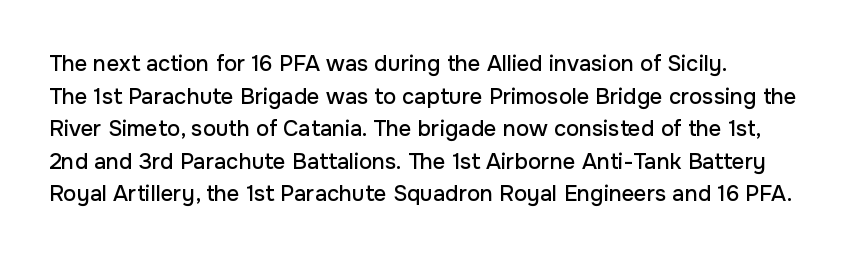
Bare-footed words on every line. The line-height multiplier appears to be the usual default. Tall strokes in this sample are plumb rather than angled. The tracking reads as untouched default to a designer's eye.
